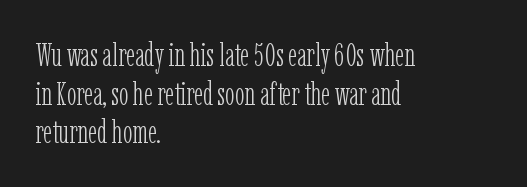
Q: Is the text bold? A: No.
Q: Is the text italic (slanted)? A: No, it is upright.
Q: Is the typeface a serif or a sans-serif typeface? A: Serif.
Q: Is the text underlined? A: No.
Q: How is the paragraph aligned? A: Left-aligned.
Q: Is the spacing between letters normal or unusually wide? A: Normal.
Q: Width (condensed, normal, or wide)? A: Condensed.
Q: Stroke contrast? A: Low.
Q: x-height? A: Medium.
Q: Monospaced? A: No.
